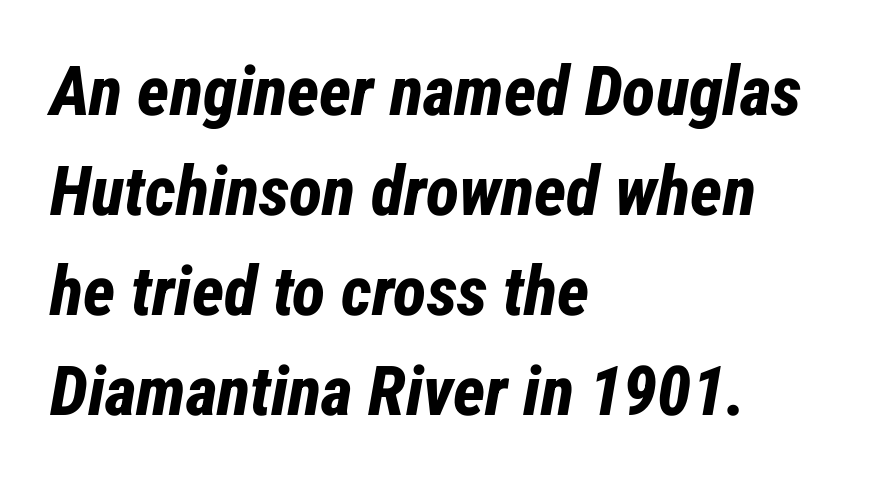
{"italic": "yes", "lean": "right", "slant_degrees": 12, "bold": "yes", "weight": "bold", "width": "condensed", "stroke_contrast": "low", "x_height": "medium", "monospaced": "no", "underline": "no", "align": "left", "line_spacing": "normal", "line_spacing_ratio": 1.45, "letter_spacing": "normal", "letter_spacing_em": 0.0, "glyph_px": 69}
